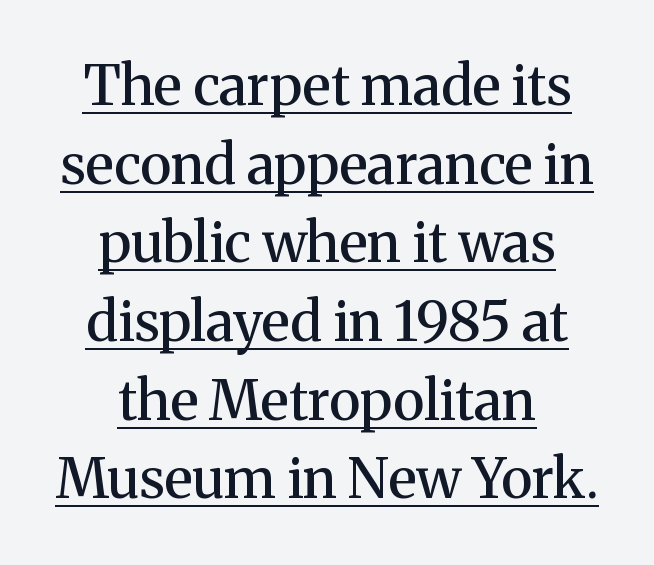
A typesetter would call this zero additional tracking. Centered paragraph, ragged on both sides. The type sits square on the baseline with zero lean. A rule runs beneath these lines of type. To sum up the face: it has serifs. Normally led — the rows are evenly, conventionally spaced.
